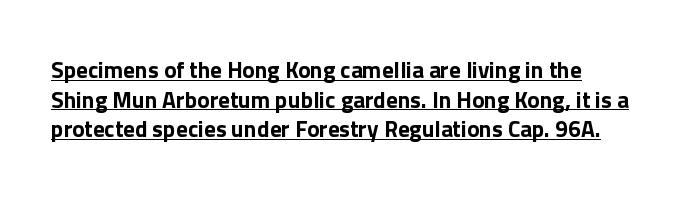
The image shows 23 px bold type, upright; set normal line spacing (1.29x), normal letter spacing, underlined.
